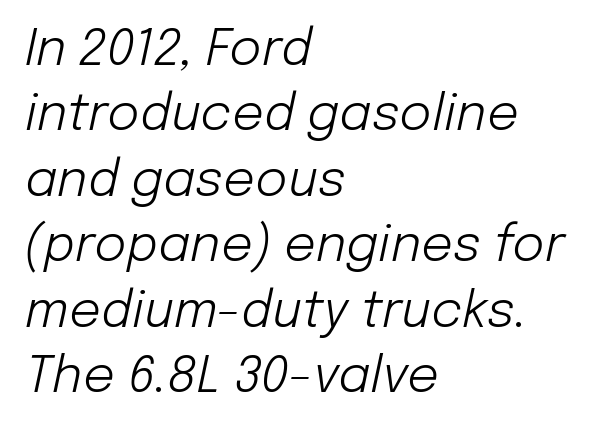
The image shows 50 px light type, italic (leaning right); set left-aligned, normal line spacing (1.31x), normal letter spacing, not underlined; low stroke contrast and a medium x-height.
